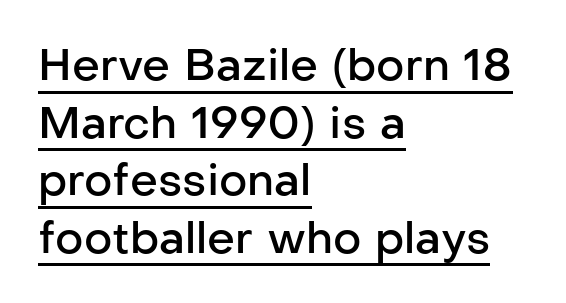
{"serif": "no", "italic": "no", "bold": "semi", "weight": "semibold", "width": "normal", "stroke_contrast": "low", "x_height": "medium", "monospaced": "no", "underline": "yes", "align": "left", "line_spacing": "normal", "line_spacing_ratio": 1.31, "letter_spacing": "normal", "letter_spacing_em": 0.0, "glyph_px": 44}
